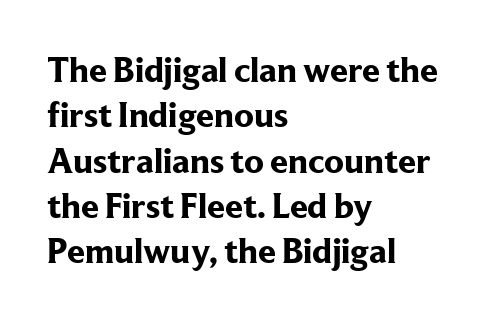
Q: Is the text bold? A: Yes.
Q: Is the text italic (slanted)? A: No, it is upright.
Q: Is the typeface a serif or a sans-serif typeface? A: Serif.
Q: Is the text underlined? A: No.
Q: How is the paragraph aligned? A: Left-aligned.
Q: Is the spacing between letters normal or unusually wide? A: Normal.
Q: Is the spacing between lines tight, normal or loose? A: Normal.
Q: Width (condensed, normal, or wide)? A: Normal.
Q: Stroke contrast? A: Low.
Q: x-height? A: Medium.
Q: Monospaced? A: No.
